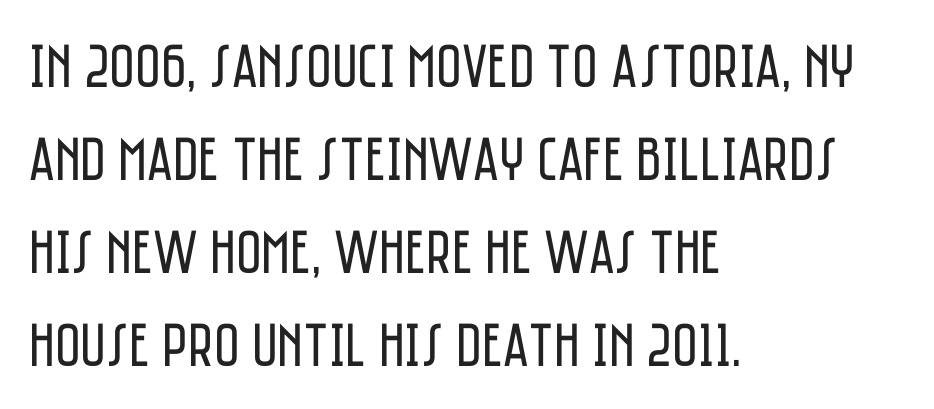
Q: Is the text bold? A: No.
Q: Is the text italic (slanted)? A: No, it is upright.
Q: Is the typeface a serif or a sans-serif typeface? A: Sans-serif.
Q: Is the text underlined? A: No.
Q: How is the paragraph aligned? A: Left-aligned.
Q: Is the spacing between letters normal or unusually wide? A: Normal.
Q: Is the spacing between lines tight, normal or loose? A: Normal.
Q: Width (condensed, normal, or wide)? A: Condensed.
Q: Stroke contrast? A: Low.
Q: x-height? A: Large.
Q: Monospaced? A: No.
